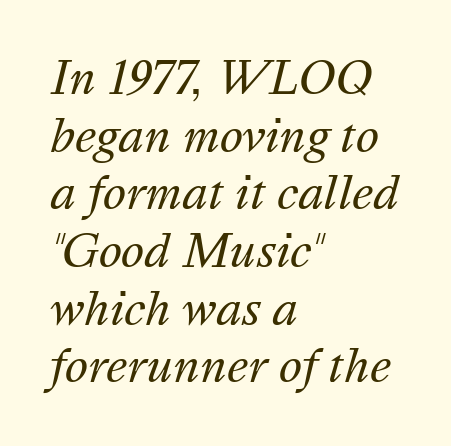
Q: Is the text bold? A: No.
Q: Is the text italic (slanted)? A: Yes, it leans right by about 16 degrees.
Q: Is the text underlined? A: No.
Q: How is the paragraph aligned? A: Left-aligned.
Q: Is the spacing between letters normal or unusually wide? A: Normal.
Q: Is the spacing between lines tight, normal or loose? A: Normal.
Q: Width (condensed, normal, or wide)? A: Normal.
Q: Stroke contrast? A: Medium.
Q: x-height? A: Medium.
Q: Monospaced? A: No.
